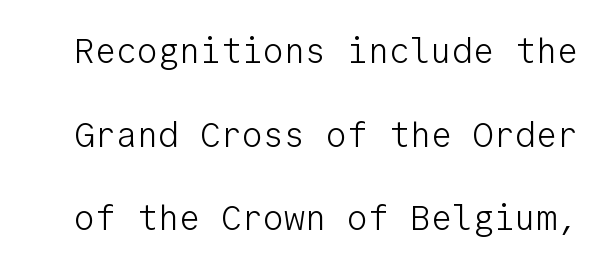
Q: Is the text bold? A: No.
Q: Is the text italic (slanted)? A: No, it is upright.
Q: Is the typeface a serif or a sans-serif typeface? A: Sans-serif.
Q: Is the text underlined? A: No.
Q: Is the spacing between letters normal or unusually wide? A: Normal.
Q: Is the spacing between lines tight, normal or loose? A: Loose.
Q: Width (condensed, normal, or wide)? A: Normal.
Q: Stroke contrast? A: Low.
Q: x-height? A: Medium.
Q: Monospaced? A: Yes.
